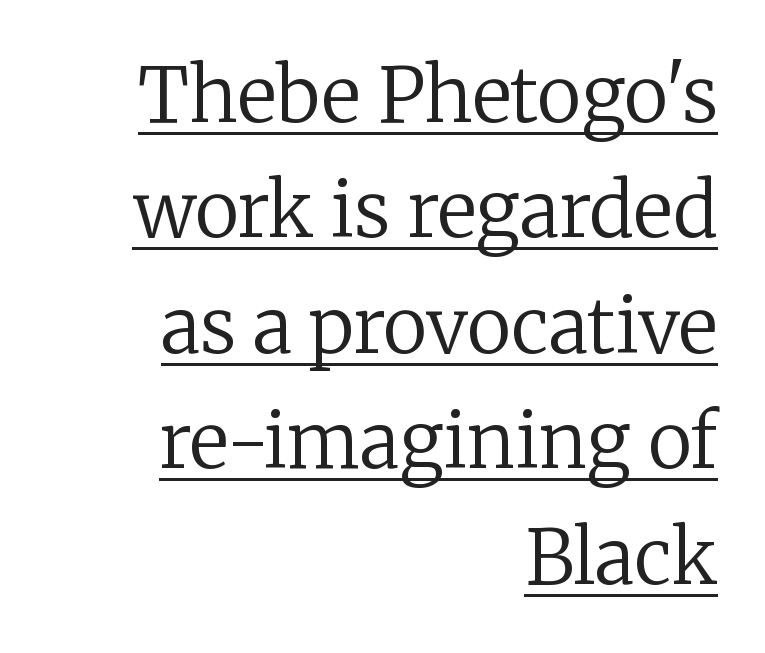
{"serif": "yes", "italic": "no", "bold": "no", "weight": "regular", "width": "normal", "stroke_contrast": "low", "x_height": "medium", "monospaced": "no", "underline": "yes", "align": "right", "line_spacing": "normal", "line_spacing_ratio": 1.54, "letter_spacing": "normal", "letter_spacing_em": 0.0, "glyph_px": 75}
